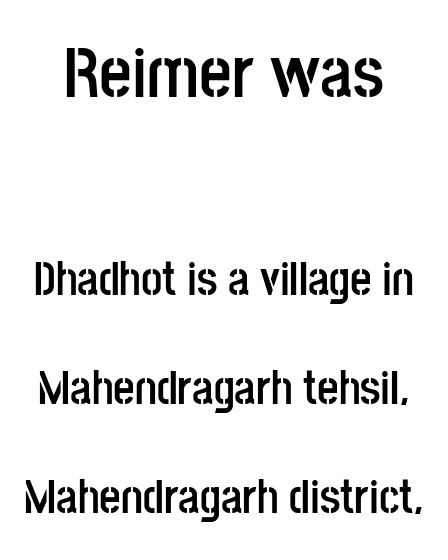
No feet cap the strokes, marking this as sans-serif type. Bold? Absolutely — the strokes are thick and heavy. Words appear dense and cohesive because spacing is normal. Bare-footed words on every line. The axis of the letterforms is exactly vertical.
